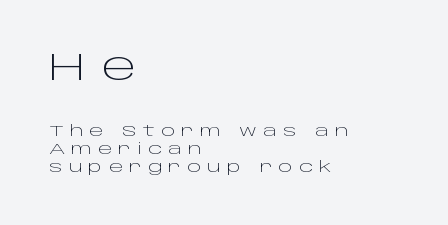
{"serif": "no", "italic": "no", "bold": "no", "weight": "light", "width": "wide", "stroke_contrast": "low", "x_height": "large", "monospaced": "no", "underline": "no", "align": "left", "line_spacing_ratio": 1.18, "letter_spacing": "wide", "letter_spacing_em": 0.41, "larger_block": "first", "size_ratio": 2.53, "glyph_px": 38}
